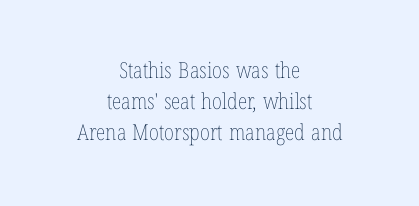
The image shows 22 px text type, upright; set centered, normal line spacing (1.42x), normal letter spacing, not underlined.
